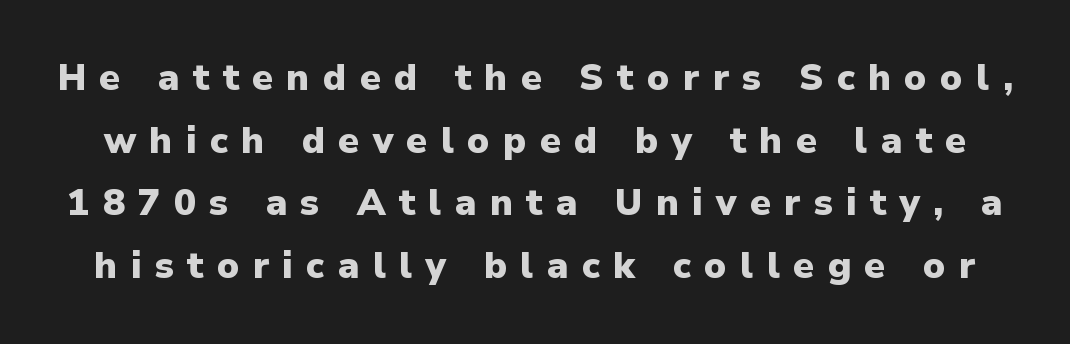
Ascenders rise straight up at ninety degrees. Examine the stroke ends and you'll find no serifs. A typesetter would call this proportional, since set widths differ per character. This sample keeps an unexceptional amount of space between lines. On the weight axis this lands at bold, roughly 700.
